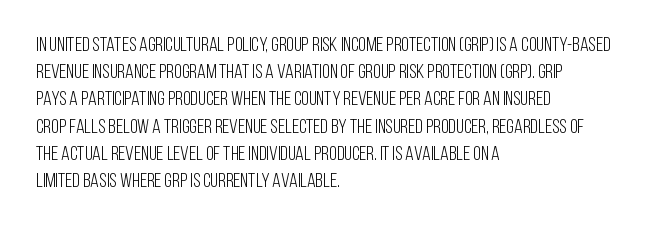
The image shows 20 px text type, upright; set left-aligned, normal line spacing (1.36x), normal letter spacing, not underlined.
